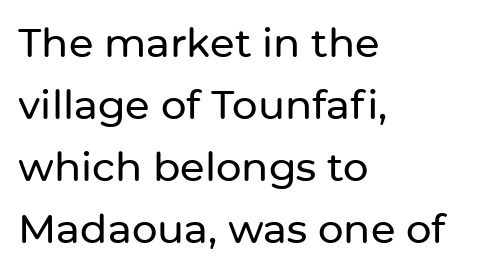
{"serif": "no", "italic": "no", "width": "normal", "stroke_contrast": "low", "x_height": "medium", "monospaced": "no", "underline": "no", "align": "left", "line_spacing": "normal", "line_spacing_ratio": 1.55, "letter_spacing": "normal", "letter_spacing_em": 0.0, "glyph_px": 40}
